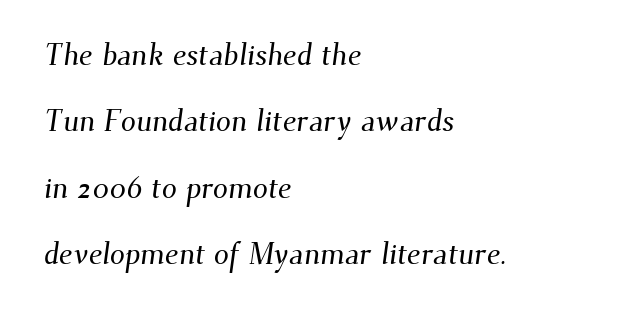
The glyphs in this specimen are seriffed. Words appear dense and cohesive because spacing is normal. Underline: absent. In CSS terms this would be text-align: left. The rendering uses natural spacing where letterforms have individual widths.
